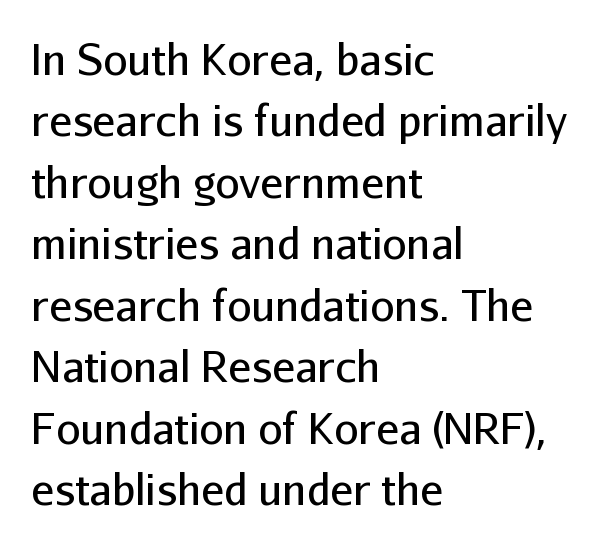
The image shows 43 px regular-weight sans-serif type, upright; set left-aligned, normal line spacing (1.43x), normal letter spacing, not underlined; low stroke contrast and a medium x-height.
